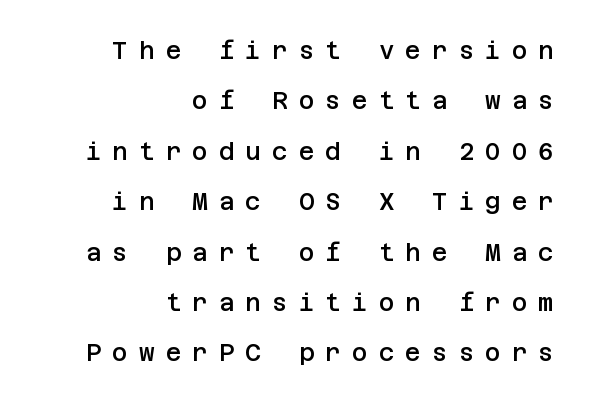
Does extra space separate the letters? Yes, quite a lot of it. Each glyph is drawn with semibold strokes, heavier than normal yet not fully bold. Only glyphs here, with clear space below each row. Line spacing here is loose. Horizontal alignment here is rightward, an uncommon choice for prose.
